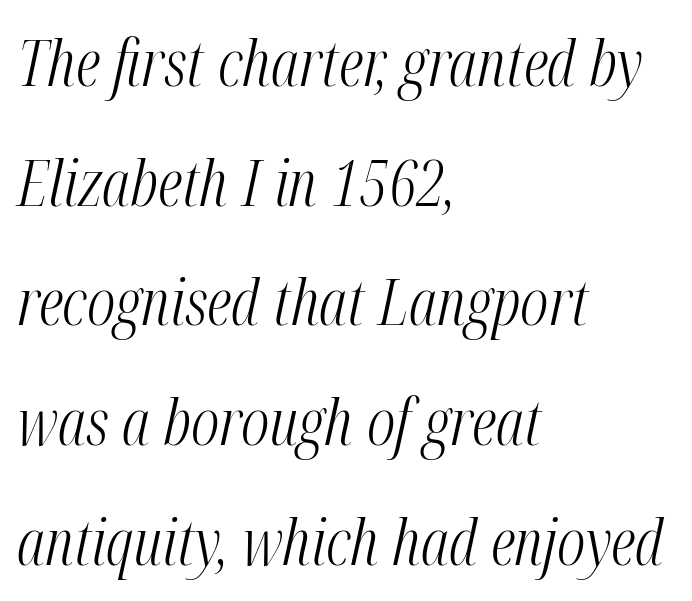
A typesetter would call this proportional, since set widths differ per character. The compositor pushed each line to the left boundary. Words appear dense and cohesive because spacing is normal. Italic? Definitely — the glyphs are oblique. Beneath every word, the page is bare.
